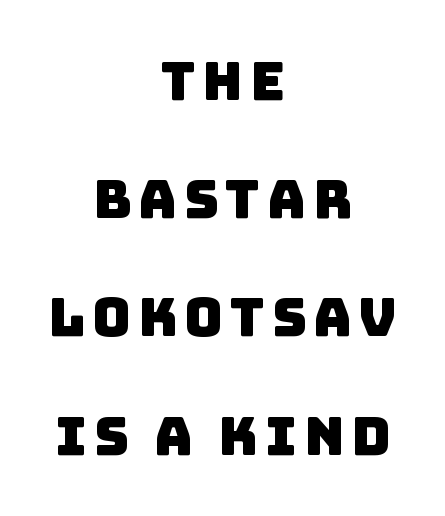
Q: Is the typeface a serif or a sans-serif typeface? A: Sans-serif.
Q: Is the text underlined? A: No.
Q: How is the paragraph aligned? A: Centered.
Q: Is the spacing between lines tight, normal or loose? A: Loose.
Q: Width (condensed, normal, or wide)? A: Normal.
Q: Stroke contrast? A: Low.
Q: x-height? A: Large.
Q: Monospaced? A: No.
